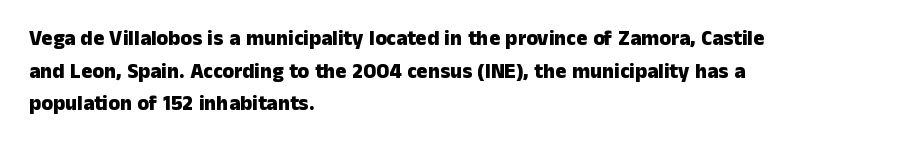
The image shows 21 px bold type, upright; set left-aligned, normal line spacing (1.55x), normal letter spacing, not underlined.
